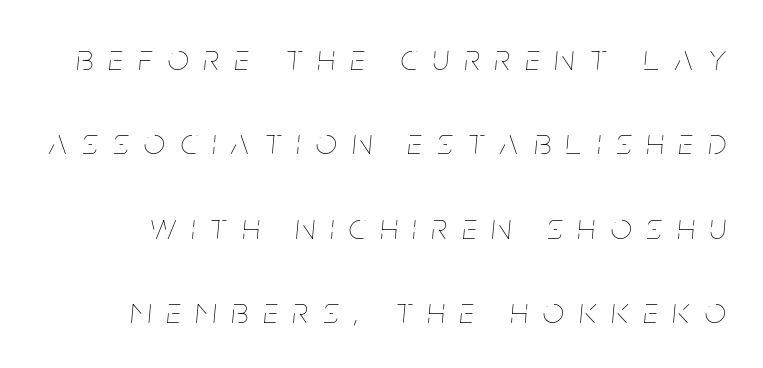
Q: Is the text bold? A: No.
Q: Is the text italic (slanted)? A: Yes, it leans right by about 5 degrees.
Q: Is the text underlined? A: No.
Q: Is the spacing between letters normal or unusually wide? A: Unusually wide.
Q: Is the spacing between lines tight, normal or loose? A: Loose.
Q: Width (condensed, normal, or wide)? A: Condensed.
Q: Stroke contrast? A: Low.
Q: x-height? A: Large.
Q: Monospaced? A: No.
